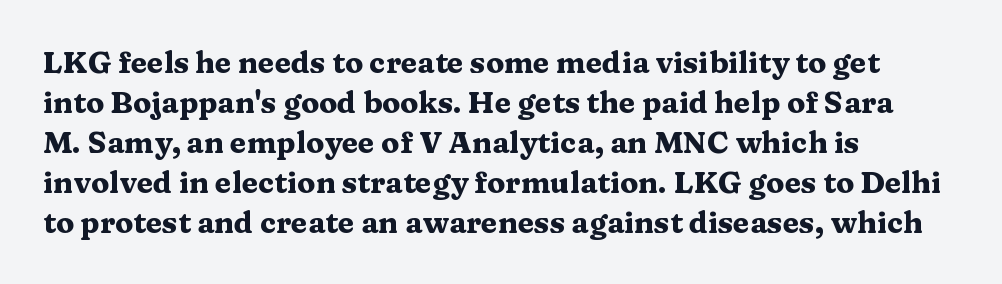
Look at the bottom of the vertical strokes: they flare into serifs here. Here the designer chose a conventional face with non-uniform glyph widths. Visually the block forms a straight wall on the left and a jagged coastline on the right. Descenders hang freely into open space. Tall strokes in this sample are plumb rather than angled. These lines carry a lot of weight — the face is fully bold.
